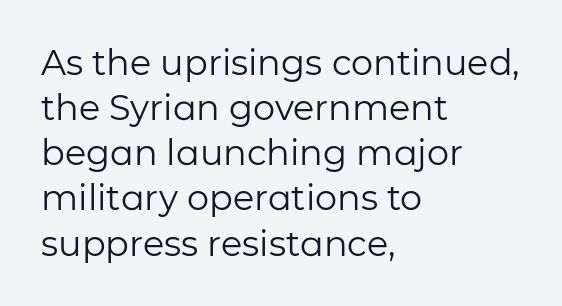
{"serif": "no", "italic": "no", "bold": "no", "weight": "regular", "width": "normal", "stroke_contrast": "low", "x_height": "medium", "monospaced": "no", "underline": "no", "align": "left", "line_spacing": "normal", "line_spacing_ratio": 1.29, "letter_spacing": "normal", "letter_spacing_em": 0.0, "glyph_px": 35}
